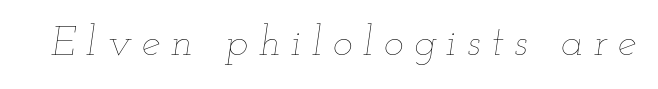
The letters are spread apart with noticeably loose tracking. Beneath every word, the page is bare. The letterforms sit at book weight or below. The passage shown leans; its letterforms are oblique.
